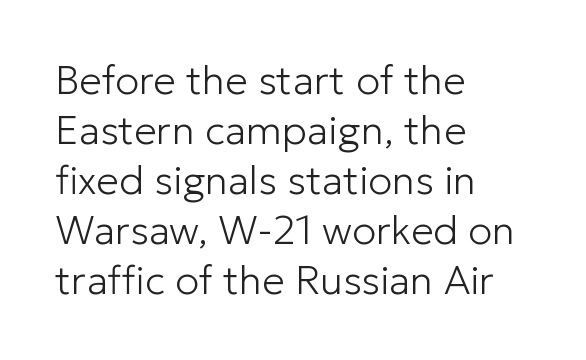
No letter is thick-stroked: the sample isn't bold. A clean baseline with only descenders dipping below it. A normal amount of white space separates one row of letters from the next. Leftover space on each line is placed entirely after the last word. There is no visible air inserted between adjacent glyphs. Ordinary non-slanted type is in use.
